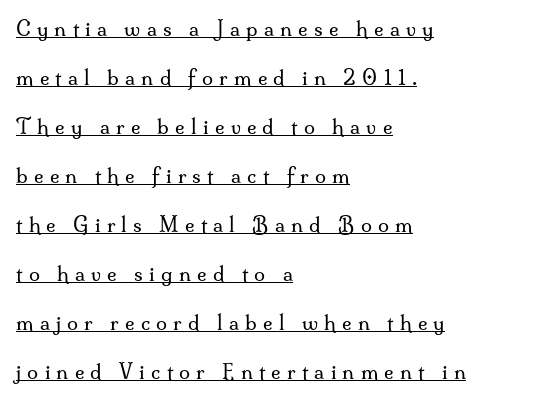
The characters are drawn with everyday or finer stroke widths. Leading: increased. Someone cranked the tracking dial way up on this one. Posture: straight, roman, zero tilt.
